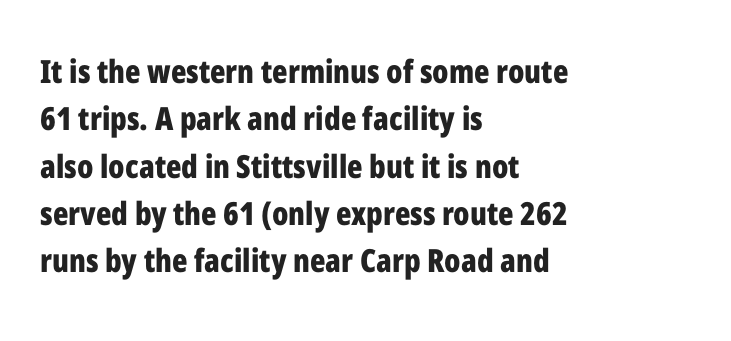
{"serif": "no", "italic": "no", "bold": "yes", "weight": "bold", "width": "condensed", "stroke_contrast": "low", "x_height": "medium", "monospaced": "no", "underline": "no", "align": "left", "line_spacing": "normal", "line_spacing_ratio": 1.48, "letter_spacing": "normal", "letter_spacing_em": 0.0, "glyph_px": 32}
